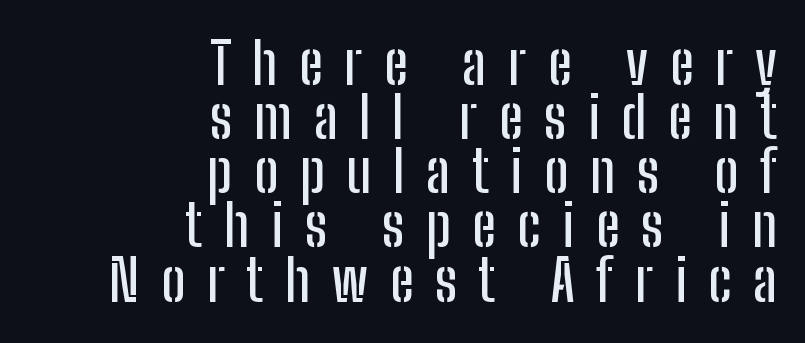
The image shows 57 px condensed sans-serif type, upright; set right-aligned, tight line spacing (0.95x), unusually wide letter spacing (+0.38 em), not underlined; low stroke contrast and a medium x-height.
